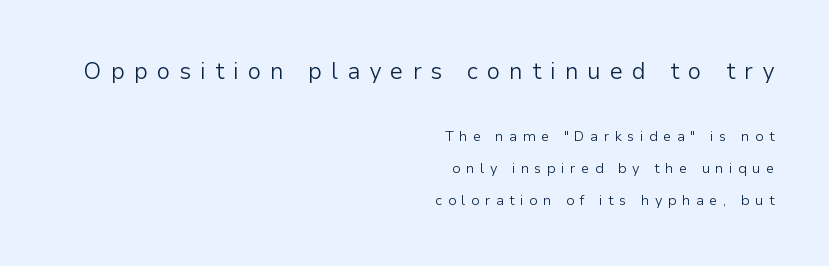
Q: Is the text bold? A: No.
Q: Is the text italic (slanted)? A: No, it is upright.
Q: Is the text underlined? A: No.
Q: How is the paragraph aligned? A: Right-aligned.
Q: Is the spacing between letters normal or unusually wide? A: Unusually wide.
Q: Is the spacing between lines tight, normal or loose? A: Loose.
Q: Which block of text is set in a larger size, the first (top) or the second (bottom)? A: The first (top) one.
